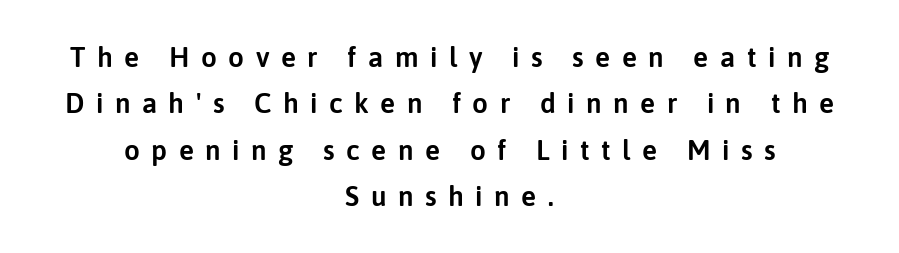
The image shows 28 px sans-serif type, upright; set centered, normal line spacing (1.66x), unusually wide letter spacing (+0.41 em), not underlined; low stroke contrast and a medium x-height.
